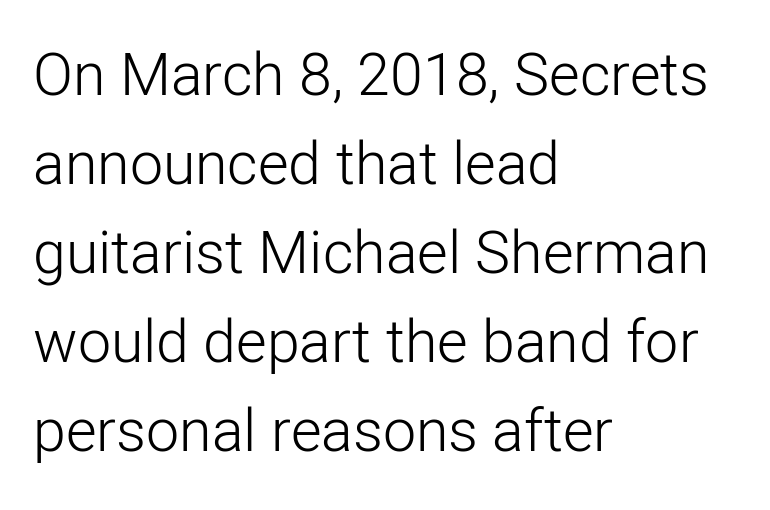
Q: Is the text bold? A: No.
Q: Is the text italic (slanted)? A: No, it is upright.
Q: Is the typeface a serif or a sans-serif typeface? A: Sans-serif.
Q: Is the text underlined? A: No.
Q: How is the paragraph aligned? A: Left-aligned.
Q: Is the spacing between letters normal or unusually wide? A: Normal.
Q: Is the spacing between lines tight, normal or loose? A: Normal.
Q: Width (condensed, normal, or wide)? A: Normal.
Q: Stroke contrast? A: Low.
Q: x-height? A: Medium.
Q: Monospaced? A: No.
